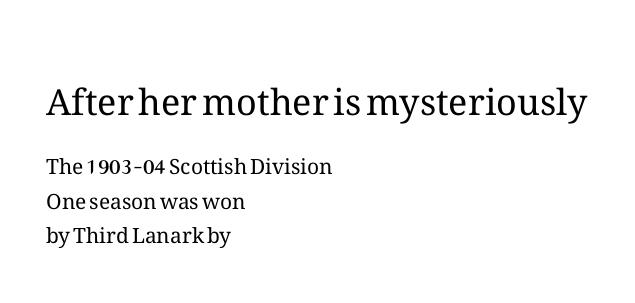
The paragraph shown leans on its left margin. Compared with typical paragraphs, the rows here are spaced about the same. Stroke thickness stays within the range of a standard reading face or lighter. These lines are rendered in a variable-pitch font. The composition opens big and finishes small. The gaps between neighbouring characters are ordinary and unremarkable.
